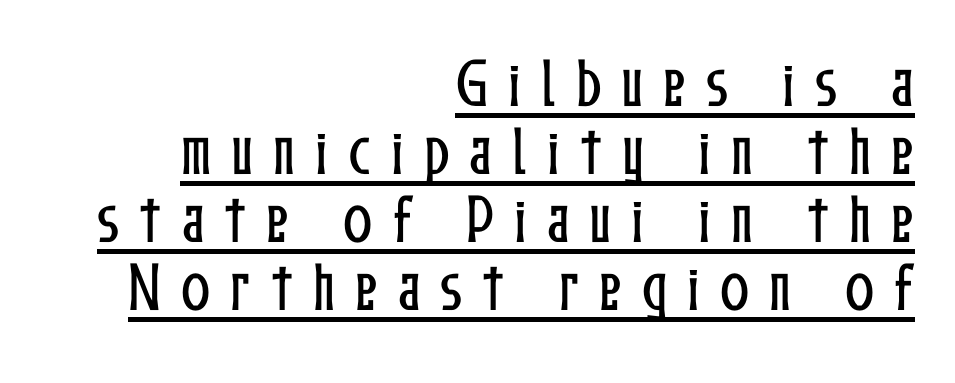
Q: Is the text italic (slanted)? A: No, it is upright.
Q: Is the text underlined? A: Yes.
Q: How is the paragraph aligned? A: Right-aligned.
Q: Is the spacing between letters normal or unusually wide? A: Unusually wide.
Q: Is the spacing between lines tight, normal or loose? A: Normal.
Q: Width (condensed, normal, or wide)? A: Condensed.
Q: Stroke contrast? A: Low.
Q: x-height? A: Medium.
Q: Monospaced? A: No.
